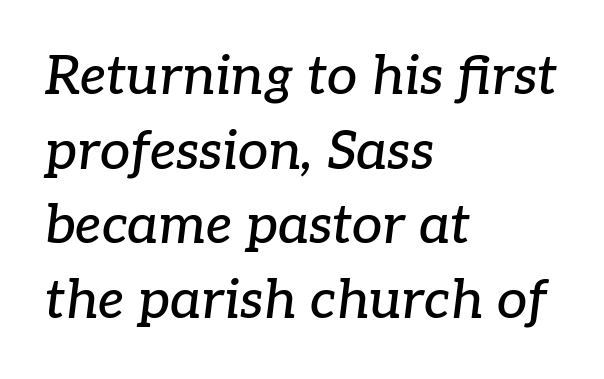
The image shows 54 px serif type, italic (leaning right); set left-aligned, normal line spacing (1.38x), normal letter spacing, not underlined; low stroke contrast and a medium x-height.
